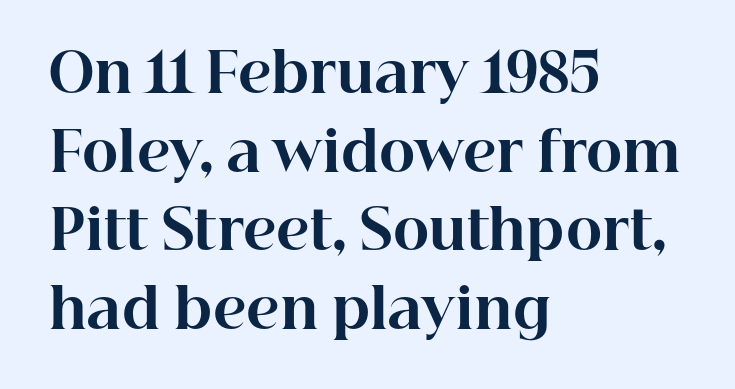
Q: Is the text bold? A: Yes.
Q: Is the text italic (slanted)? A: No, it is upright.
Q: Is the typeface a serif or a sans-serif typeface? A: Serif.
Q: Is the text underlined? A: No.
Q: How is the paragraph aligned? A: Left-aligned.
Q: Is the spacing between letters normal or unusually wide? A: Normal.
Q: Is the spacing between lines tight, normal or loose? A: Normal.
Q: Width (condensed, normal, or wide)? A: Normal.
Q: Stroke contrast? A: High.
Q: x-height? A: Medium.
Q: Monospaced? A: No.
